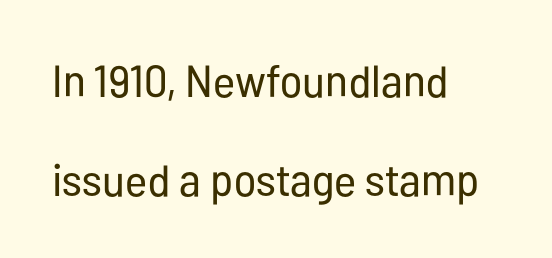
The image shows 45 px regular-weight, condensed sans-serif type, upright; set left-aligned, loose line spacing (2.21x), normal letter spacing, not underlined; low stroke contrast and a medium x-height.
